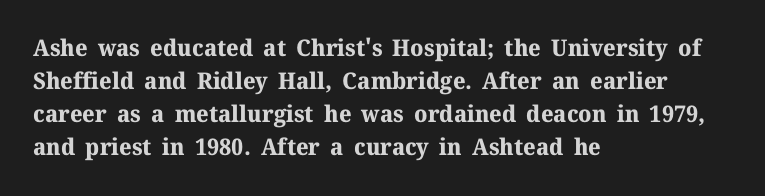
The image shows 23 px bold type, upright; set left-aligned, normal line spacing (1.43x), normal letter spacing, not underlined.
